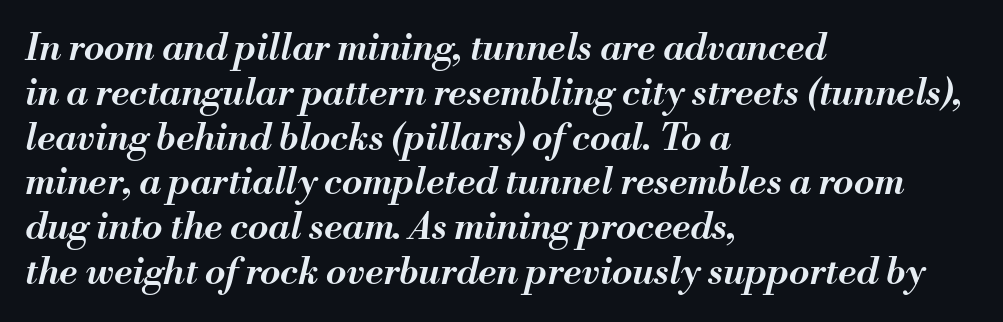
{"italic": "yes", "lean": "right", "slant_degrees": 13, "bold": "semi", "weight": "semibold", "width": "normal", "stroke_contrast": "medium", "x_height": "small", "monospaced": "no", "underline": "no", "align": "left", "line_spacing_ratio": 1.21, "letter_spacing": "normal", "letter_spacing_em": 0.0, "glyph_px": 37}
